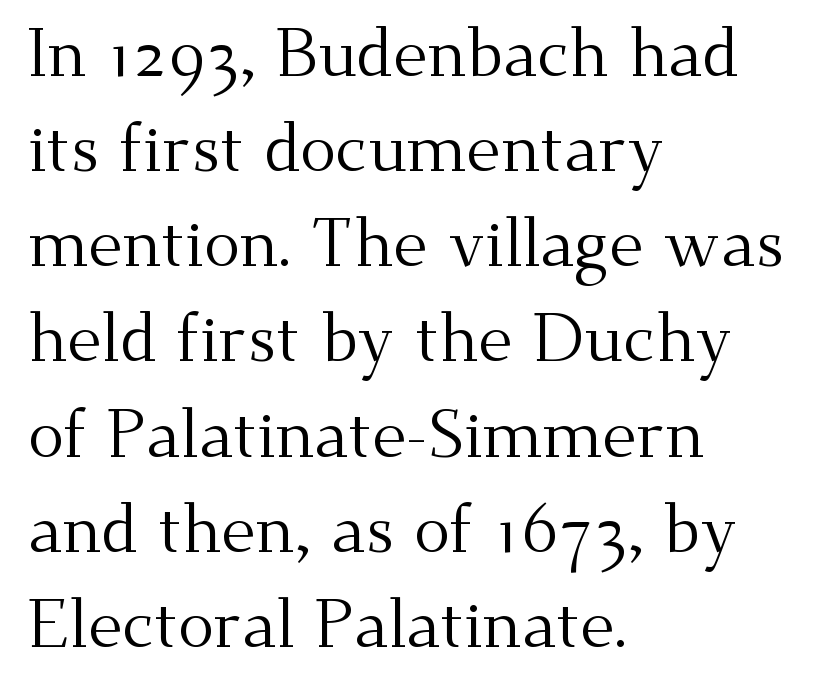
Observe the ordinary spacing: letters are neighbours, not strangers. The passage shown is typeset with a serif family. Check the space under the baseline: it is left empty. Upright lettering throughout.
